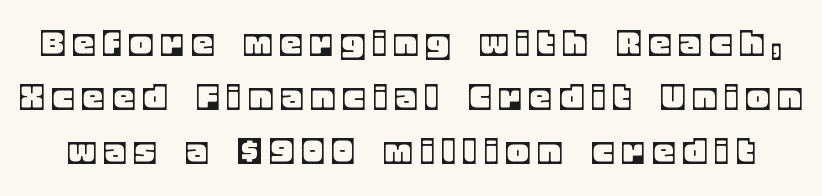
This rendering features lettering with no underline. This sample uses expanded letter spacing, leaving extra air between glyphs. Think of a printed novel: that variable character pitch is what you see here. Students, observe: this is what conventionally led text looks like. The lettering holds an erect, upright posture throughout.
